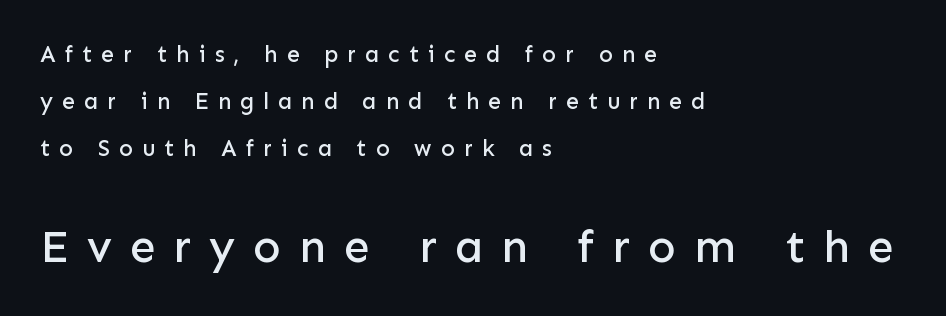
Q: Is the text italic (slanted)? A: No, it is upright.
Q: Is the typeface a serif or a sans-serif typeface? A: Sans-serif.
Q: Is the text underlined? A: No.
Q: How is the paragraph aligned? A: Left-aligned.
Q: Is the spacing between letters normal or unusually wide? A: Unusually wide.
Q: Is the spacing between lines tight, normal or loose? A: Loose.
Q: Which block of text is set in a larger size, the first (top) or the second (bottom)? A: The second (bottom) one.
Q: Width (condensed, normal, or wide)? A: Normal.
Q: Stroke contrast? A: Low.
Q: x-height? A: Medium.
Q: Monospaced? A: No.
